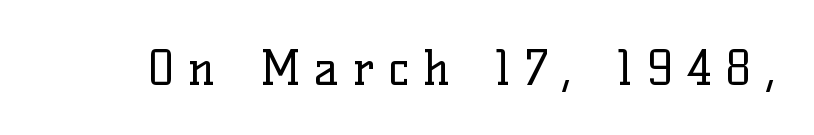
Q: Is the text bold? A: No.
Q: Is the text italic (slanted)? A: No, it is upright.
Q: Is the typeface a serif or a sans-serif typeface? A: Serif.
Q: Is the text underlined? A: No.
Q: Is the spacing between letters normal or unusually wide? A: Unusually wide.
Q: Width (condensed, normal, or wide)? A: Normal.
Q: Stroke contrast? A: Low.
Q: x-height? A: Medium.
Q: Monospaced? A: No.
